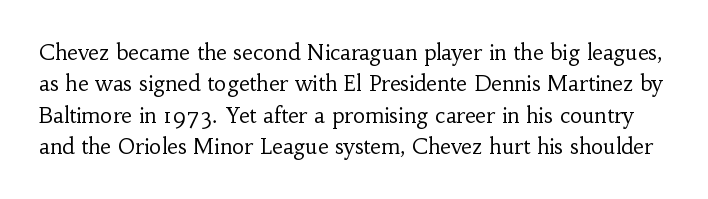
Q: Is the text bold? A: No.
Q: Is the text italic (slanted)? A: No, it is upright.
Q: Is the text underlined? A: No.
Q: Is the spacing between letters normal or unusually wide? A: Normal.
Q: Is the spacing between lines tight, normal or loose? A: Normal.
